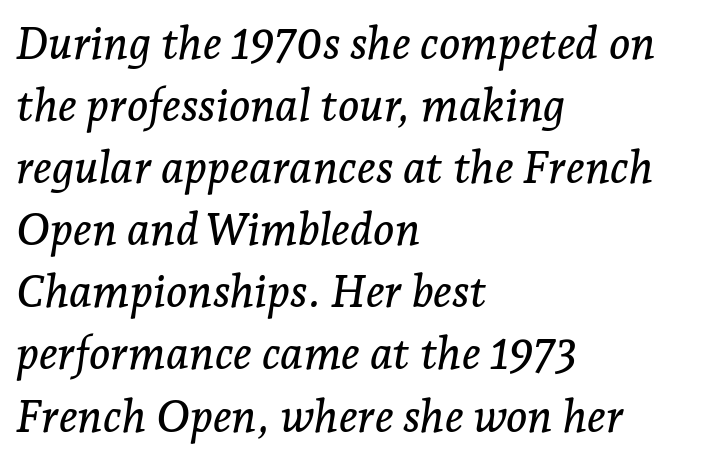
The image shows 45 px serif type, italic (leaning right); set left-aligned, normal line spacing (1.38x), normal letter spacing, not underlined; low stroke contrast and a medium x-height.
